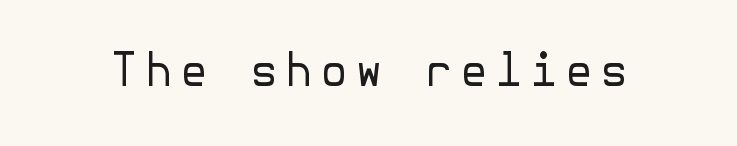
The space beneath each line is pristine and unruled. Is there any slant? The stems are plumb. Each letter's strokes conclude bluntly, with no projecting serifs. The letters look calm and open, with moderate or lighter stems.
